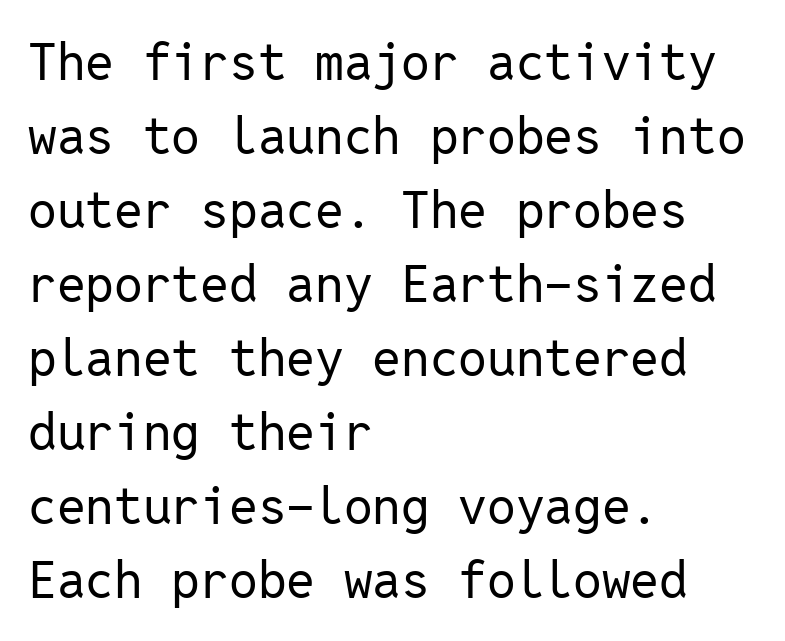
Upright lettering throughout. Each letter, wide or thin by design, is forced into the same width here. Heft: none added — not bold. Note: no serifs on the glyphs. In terms of leading, this rendering sits right in the middle.
